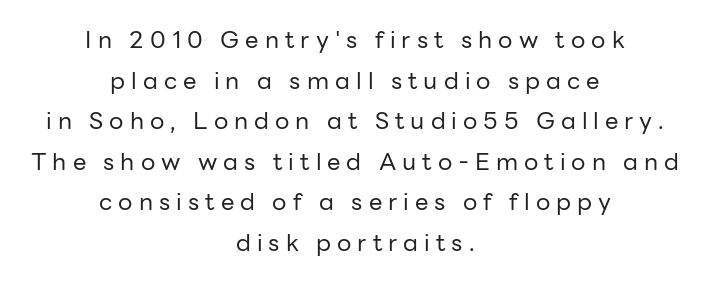
Q: Is the text bold? A: No.
Q: Is the text italic (slanted)? A: No, it is upright.
Q: Is the text underlined? A: No.
Q: How is the paragraph aligned? A: Centered.
Q: Is the spacing between letters normal or unusually wide? A: Unusually wide.
Q: Is the spacing between lines tight, normal or loose? A: Normal.
